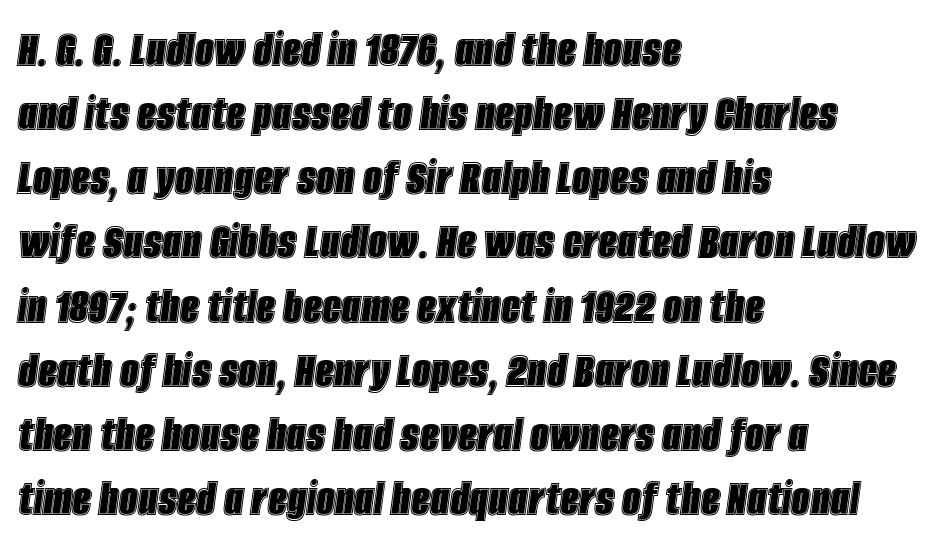
The image shows 53 px condensed type, italic (leaning right); set left-aligned, line spacing 1.21x, normal letter spacing, not underlined; a large x-height.
